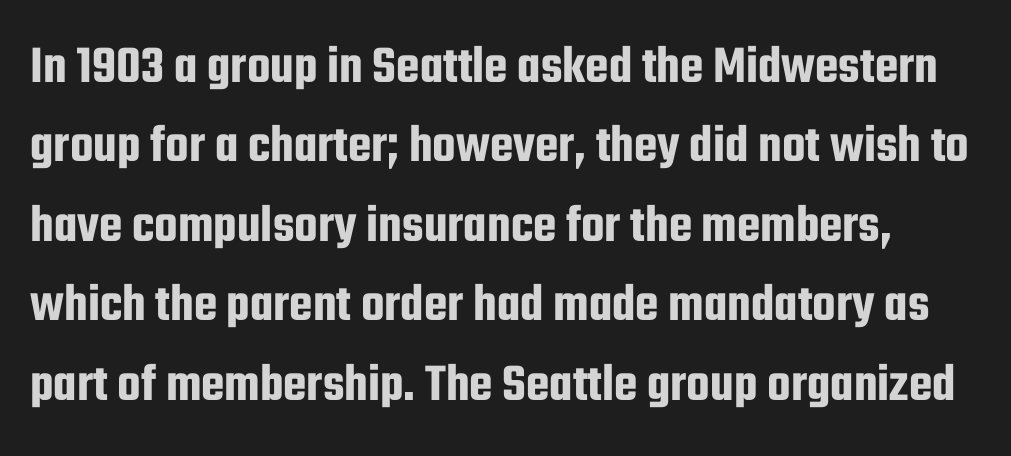
{"serif": "no", "italic": "no", "width": "condensed", "stroke_contrast": "low", "x_height": "medium", "monospaced": "no", "underline": "no", "line_spacing": "normal", "line_spacing_ratio": 1.47, "letter_spacing": "normal", "letter_spacing_em": 0.0, "glyph_px": 54}
